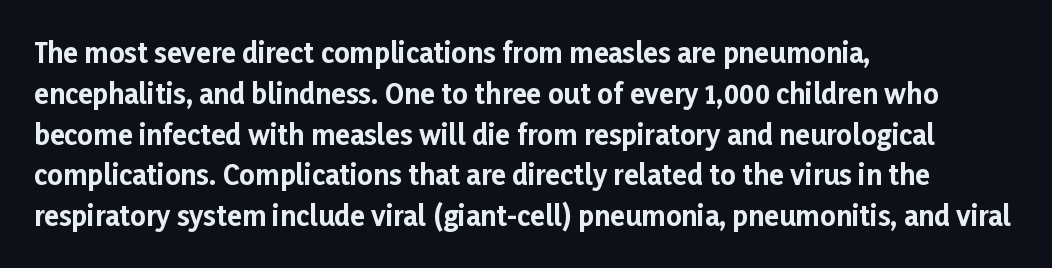
Q: Is the text bold? A: Yes.
Q: Is the text italic (slanted)? A: No, it is upright.
Q: Is the text underlined? A: No.
Q: How is the paragraph aligned? A: Left-aligned.
Q: Is the spacing between letters normal or unusually wide? A: Normal.
Q: Is the spacing between lines tight, normal or loose? A: Normal.
